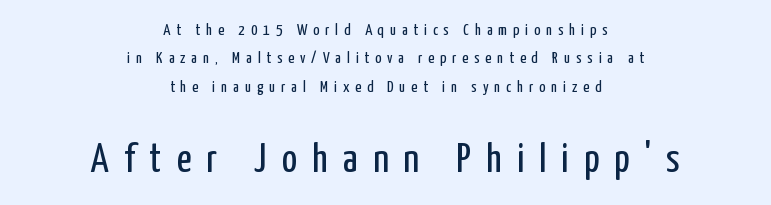
Compared with typical body copy, the letter spacing here is much looser. Each letter's strokes conclude bluntly, with no projecting serifs. The face used here appears at its bigger size in the lower chunk. Every character sits straight up, as roman type does.
